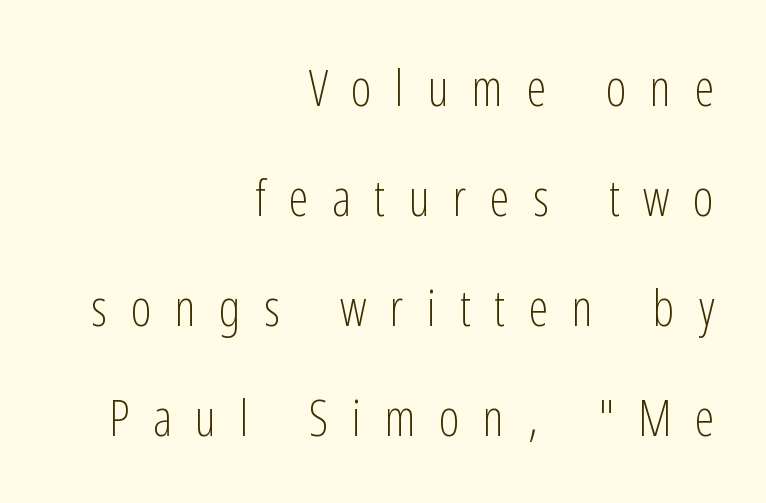
Beneath every word, the page is bare. The tracking reads as deliberately expanded to a designer's eye. The glyphs in this specimen are sans serif. Unbolded letterforms with no extra heft.
